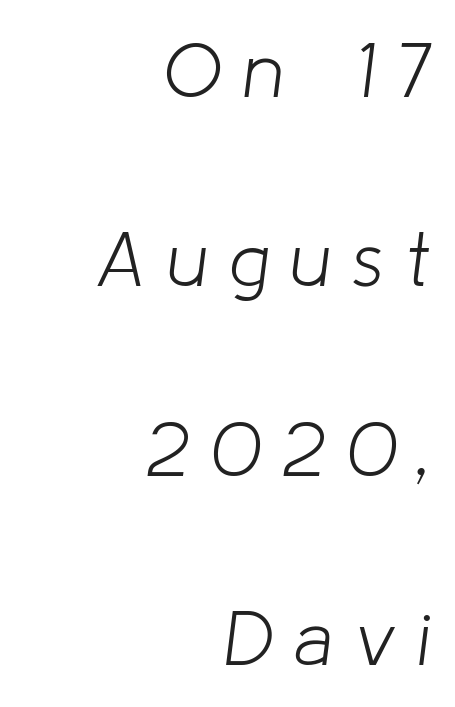
The image shows 77 px light type, italic (leaning right); set right-aligned, loose line spacing (2.46x), unusually wide letter spacing (+0.27 em), not underlined; low stroke contrast and a medium x-height.
